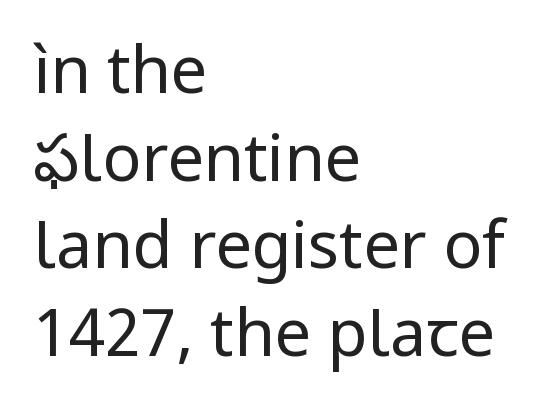
The image shows 65 px regular-weight sans-serif type, upright; set left-aligned, normal line spacing (1.35x), normal letter spacing, not underlined; low stroke contrast and a medium x-height.
